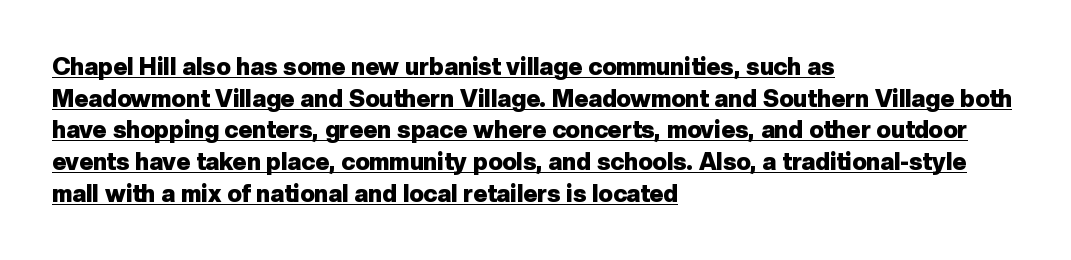
Q: Is the text bold? A: Yes.
Q: Is the text italic (slanted)? A: No, it is upright.
Q: Is the text underlined? A: Yes.
Q: How is the paragraph aligned? A: Left-aligned.
Q: Is the spacing between letters normal or unusually wide? A: Normal.
Q: Is the spacing between lines tight, normal or loose? A: Normal.
